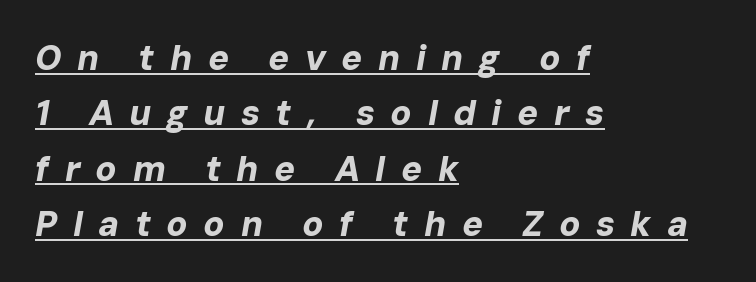
The image shows 35 px bold type, italic (leaning right); set left-aligned, normal line spacing (1.58x), unusually wide letter spacing (+0.44 em), underlined; low stroke contrast and a medium x-height.
